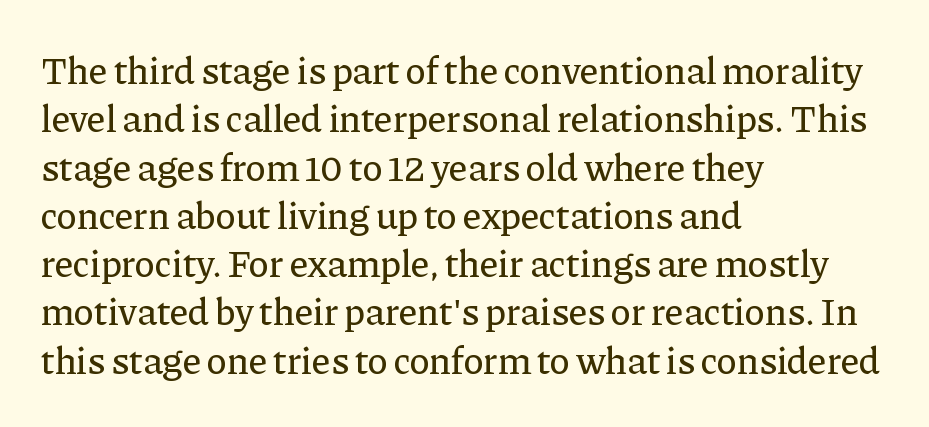
Reading down the column, the eye jumps a familiar distance to each next line. Ascenders rise straight up at ninety degrees. Note the varied advance widths — an 'i' is clearly narrower than an 'm'. The text was rendered using a seriffed face with decorative stroke endings. A classic flush-left, rag-right setting is used for this passage.
